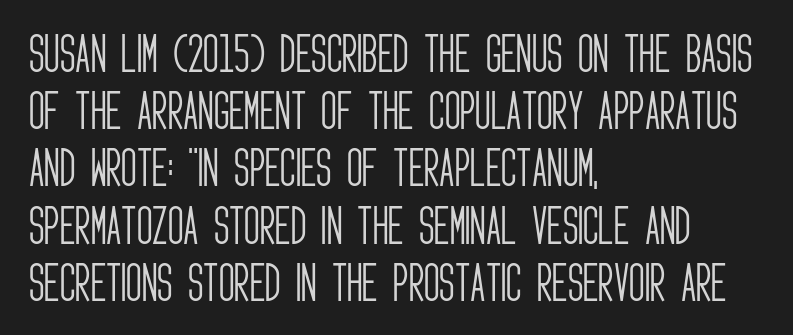
{"serif": "no", "italic": "no", "bold": "no", "weight": "light", "width": "condensed", "stroke_contrast": "low", "x_height": "large", "monospaced": "no", "underline": "no", "align": "left", "line_spacing": "normal", "line_spacing_ratio": 1.33, "letter_spacing": "normal", "letter_spacing_em": 0.0, "glyph_px": 43}
